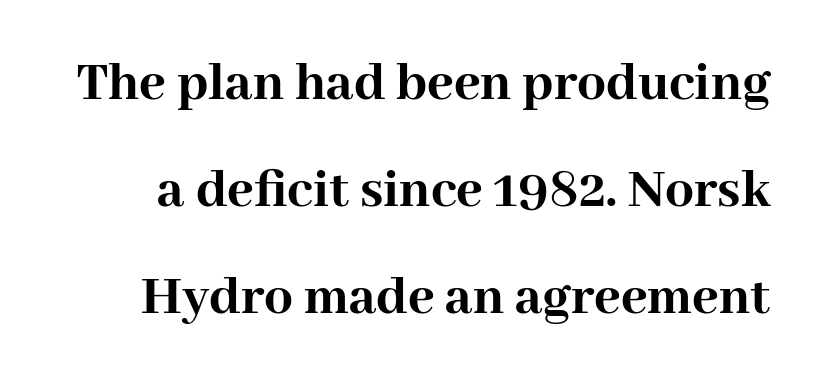
The image shows 57 px semibold serif type, upright; set line spacing 1.88x, normal letter spacing, not underlined; high stroke contrast and a medium x-height.
